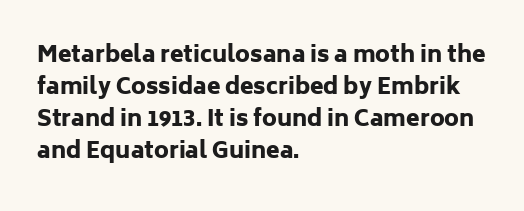
The image shows 22 px bold type, upright; set left-aligned, normal line spacing (1.46x), normal letter spacing, not underlined.
